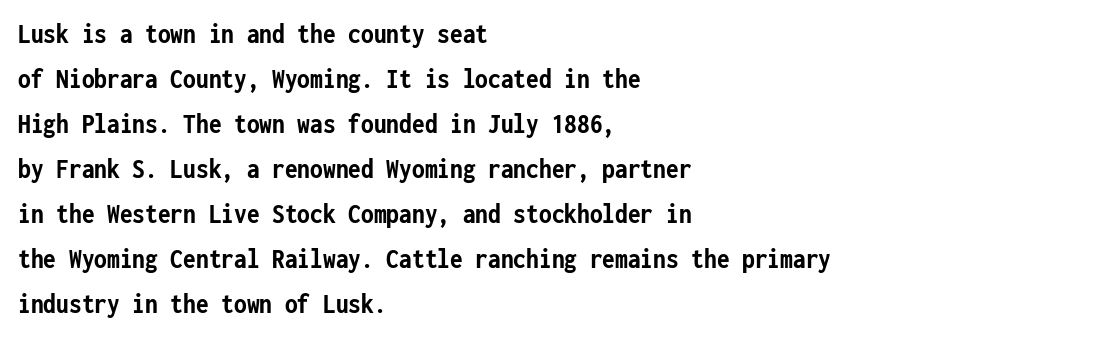
{"serif": "no", "italic": "no", "bold": "yes", "weight": "semibold", "width": "condensed", "stroke_contrast": "low", "x_height": "medium", "monospaced": "yes", "underline": "no", "align": "left", "line_spacing": "normal", "line_spacing_ratio": 1.55, "letter_spacing": "normal", "letter_spacing_em": 0.0, "glyph_px": 29}
